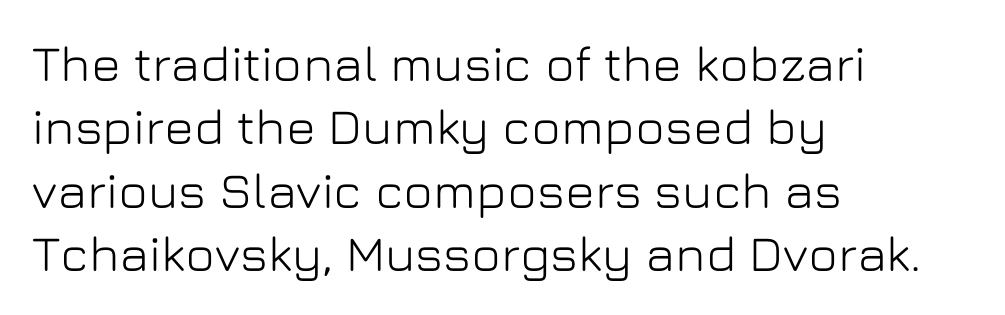
The image shows 50 px sans-serif type, upright; set left-aligned, normal line spacing (1.27x), normal letter spacing, not underlined; low stroke contrast and a medium x-height.
